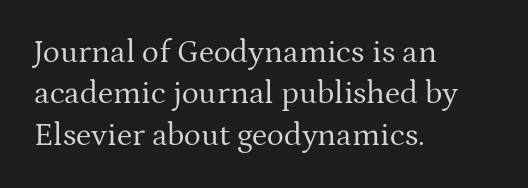
The image shows 32 px regular-weight serif type, upright; set left-aligned, normal line spacing (1.29x), normal letter spacing, not underlined; medium stroke contrast and a medium x-height.
